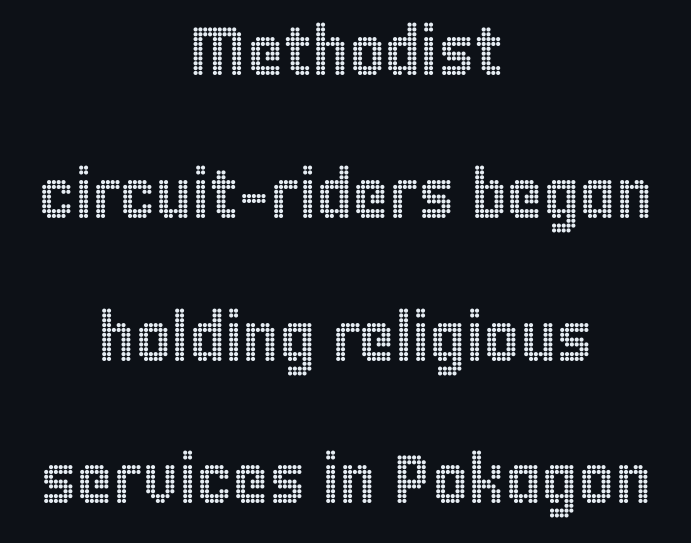
No italicization has been applied; the sample stays upright. The rendering uses natural spacing where letterforms have individual widths. Casual observation: everything's sitting right in the middle. The glyphs are unaccompanied by any horizontal stroke below them. These lines stand farther apart than default settings would place them. The face used here is rendered with its standard letterfit.
